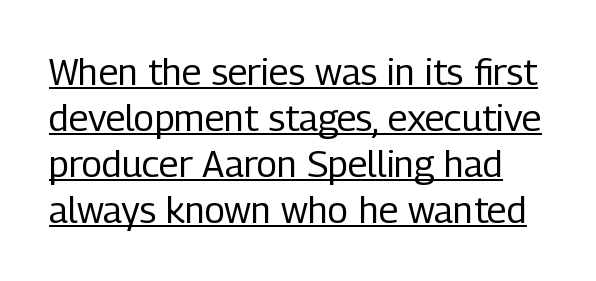
The face used here is proportionally spaced, like ordinary book or web type. The designer went with a sans here, leaving each stem footless. No extra tracking has been applied to these lines. This is underlined copy, the kind a proofreader might mark for attention.
